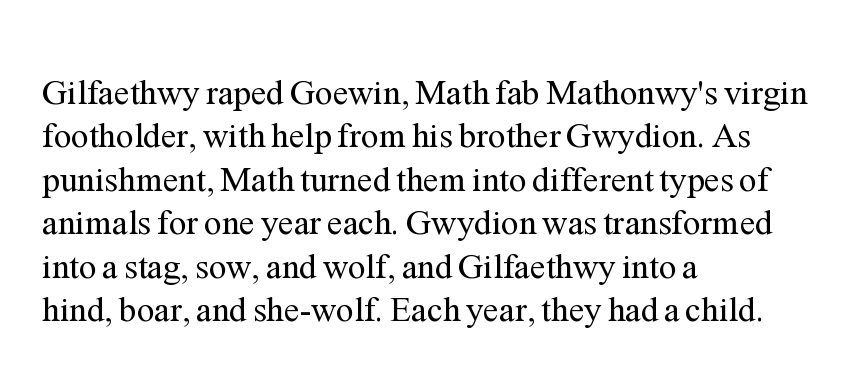
Q: Is the text bold? A: No.
Q: Is the text italic (slanted)? A: No, it is upright.
Q: Is the typeface a serif or a sans-serif typeface? A: Serif.
Q: Is the text underlined? A: No.
Q: How is the paragraph aligned? A: Left-aligned.
Q: Is the spacing between letters normal or unusually wide? A: Normal.
Q: Width (condensed, normal, or wide)? A: Normal.
Q: Stroke contrast? A: Medium.
Q: x-height? A: Medium.
Q: Monospaced? A: No.
